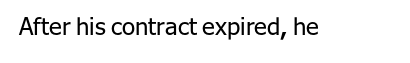
The image shows 24 px text type, upright; set normal letter spacing, not underlined.
